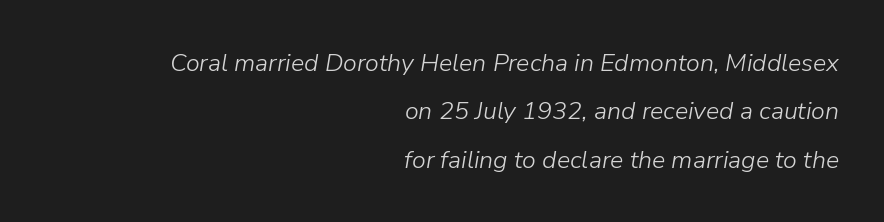
Q: Is the text bold? A: No.
Q: Is the text italic (slanted)? A: Yes, it leans right by about 9 degrees.
Q: Is the text underlined? A: No.
Q: How is the paragraph aligned? A: Right-aligned.
Q: Is the spacing between letters normal or unusually wide? A: Normal.
Q: Is the spacing between lines tight, normal or loose? A: Loose.
